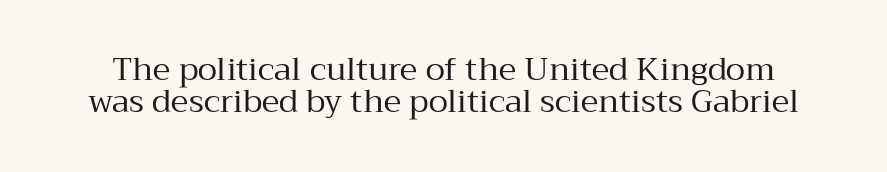
Q: Is the text bold? A: No.
Q: Is the text italic (slanted)? A: No, it is upright.
Q: Is the typeface a serif or a sans-serif typeface? A: Serif.
Q: Is the text underlined? A: No.
Q: Is the spacing between letters normal or unusually wide? A: Normal.
Q: Is the spacing between lines tight, normal or loose? A: Tight.
Q: Width (condensed, normal, or wide)? A: Normal.
Q: Stroke contrast? A: Medium.
Q: x-height? A: Medium.
Q: Monospaced? A: No.
